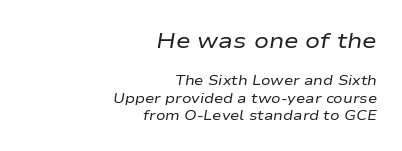
{"italic": "yes", "lean": "right", "slant_degrees": 9, "bold": "no", "underline": "no", "align": "right", "line_spacing": "normal", "line_spacing_ratio": 1.25, "letter_spacing": "normal", "letter_spacing_em": 0.0, "larger_block": "first", "size_ratio": 1.57, "glyph_px": 22}
